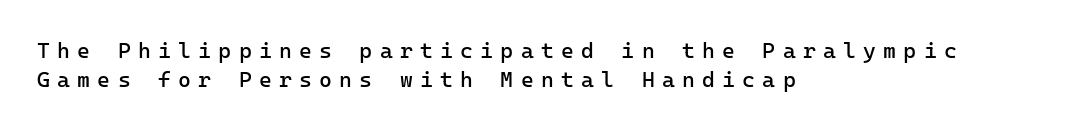
Q: Is the text bold? A: No.
Q: Is the text italic (slanted)? A: No, it is upright.
Q: Is the text underlined? A: No.
Q: How is the paragraph aligned? A: Left-aligned.
Q: Is the spacing between letters normal or unusually wide? A: Unusually wide.
Q: Is the spacing between lines tight, normal or loose? A: Normal.
